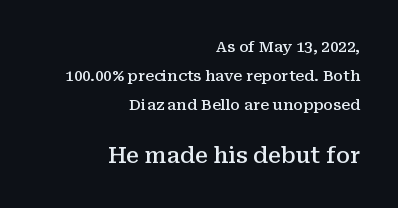
Q: Is the text bold? A: Semi-bold.
Q: Is the text italic (slanted)? A: No, it is upright.
Q: Is the text underlined? A: No.
Q: How is the paragraph aligned? A: Right-aligned.
Q: Is the spacing between letters normal or unusually wide? A: Normal.
Q: Is the spacing between lines tight, normal or loose? A: Loose.
Q: Which block of text is set in a larger size, the first (top) or the second (bottom)? A: The second (bottom) one.
